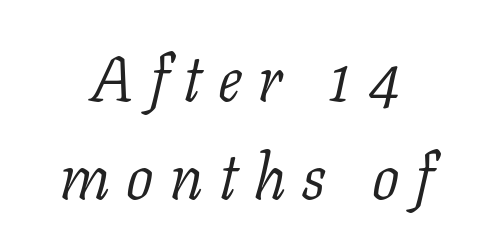
{"serif": "yes", "italic": "yes", "lean": "right", "slant_degrees": 11, "bold": "no", "weight": "light", "width": "normal", "stroke_contrast": "low", "x_height": "medium", "monospaced": "no", "underline": "no", "align": "center", "line_spacing": "normal", "line_spacing_ratio": 1.53, "letter_spacing": "wide", "letter_spacing_em": 0.26, "glyph_px": 64}
